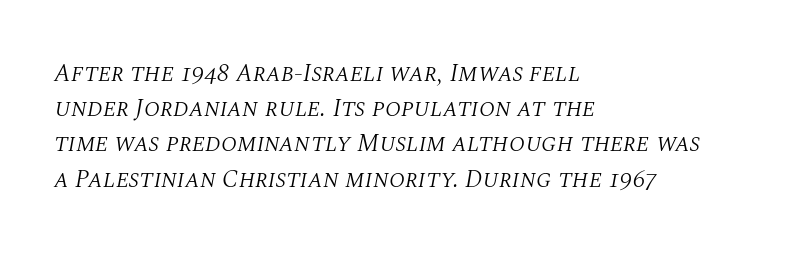
The image shows 25 px text type, italic (leaning right); set left-aligned, normal line spacing (1.41x), normal letter spacing, not underlined.
